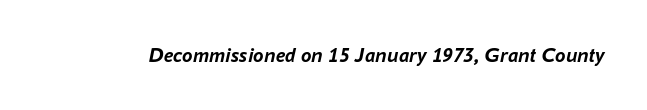
Standard letterfit; no display-style spreading of the glyphs. Only glyphs here, with clear space below each row. Pretty heavy lettering here — definitely bold. The lettering tilts uniformly, giving the passage an italic look.
